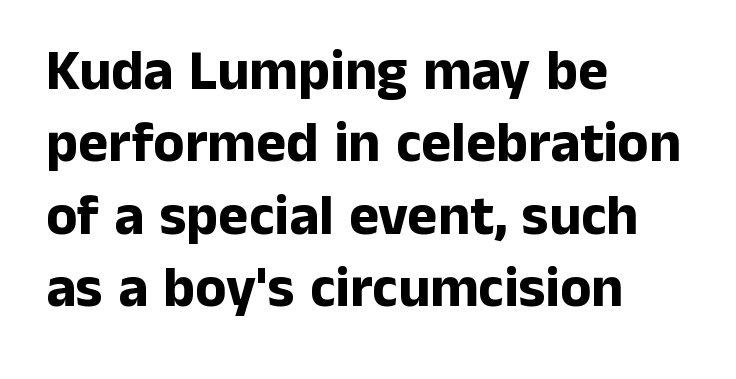
Q: Is the text bold? A: Yes.
Q: Is the text italic (slanted)? A: No, it is upright.
Q: Is the typeface a serif or a sans-serif typeface? A: Sans-serif.
Q: Is the text underlined? A: No.
Q: How is the paragraph aligned? A: Left-aligned.
Q: Is the spacing between letters normal or unusually wide? A: Normal.
Q: Is the spacing between lines tight, normal or loose? A: Normal.
Q: Width (condensed, normal, or wide)? A: Normal.
Q: Stroke contrast? A: Low.
Q: x-height? A: Medium.
Q: Monospaced? A: No.
